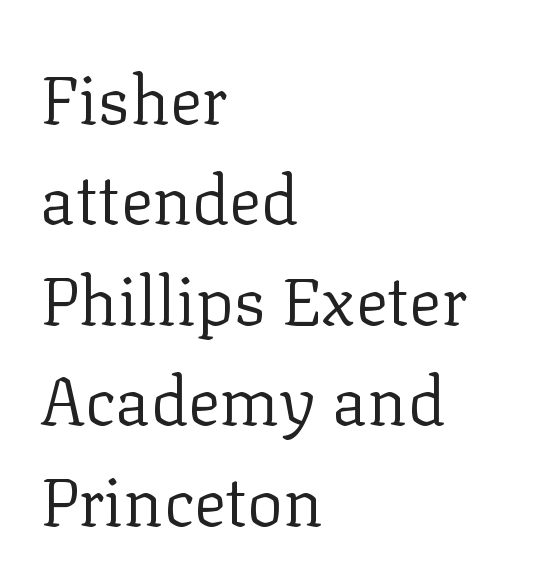
Q: Is the text bold? A: No.
Q: Is the text italic (slanted)? A: No, it is upright.
Q: Is the typeface a serif or a sans-serif typeface? A: Serif.
Q: Is the text underlined? A: No.
Q: How is the paragraph aligned? A: Left-aligned.
Q: Is the spacing between letters normal or unusually wide? A: Normal.
Q: Is the spacing between lines tight, normal or loose? A: Normal.
Q: Width (condensed, normal, or wide)? A: Normal.
Q: Stroke contrast? A: Low.
Q: x-height? A: Medium.
Q: Monospaced? A: No.
